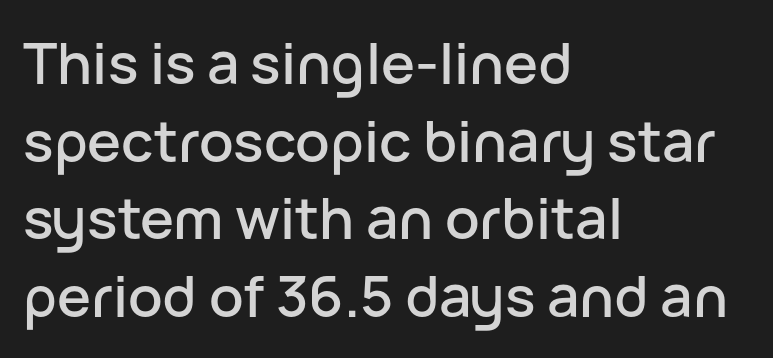
Varying glyph widths throughout — classic text-font behaviour. Alignment: flush left. The lines sit at an ordinary, default distance from one another. Is this a sans? Yes — the strokes have no serifs. The letters stand upright; this is a roman face. Compared with typical body copy, the letter spacing here is the same.
